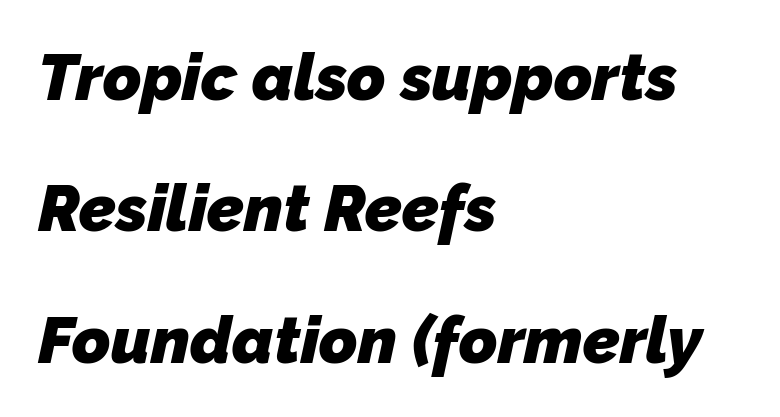
Q: Is the text bold? A: Yes.
Q: Is the typeface a serif or a sans-serif typeface? A: Sans-serif.
Q: Is the text underlined? A: No.
Q: How is the paragraph aligned? A: Left-aligned.
Q: Is the spacing between letters normal or unusually wide? A: Normal.
Q: Is the spacing between lines tight, normal or loose? A: Loose.
Q: Width (condensed, normal, or wide)? A: Normal.
Q: Stroke contrast? A: Low.
Q: x-height? A: Medium.
Q: Monospaced? A: No.
